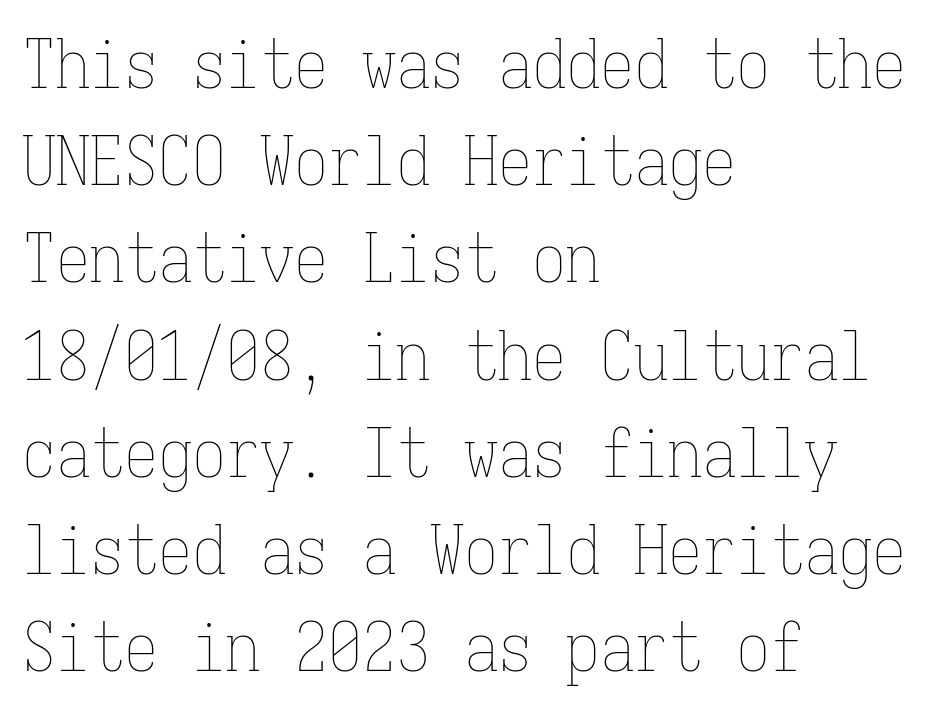
{"italic": "no", "bold": "no", "weight": "thin", "width": "condensed", "stroke_contrast": "low", "x_height": "medium", "monospaced": "yes", "underline": "no", "align": "left", "line_spacing": "normal", "line_spacing_ratio": 1.43, "letter_spacing": "normal", "letter_spacing_em": 0.0, "glyph_px": 68}
